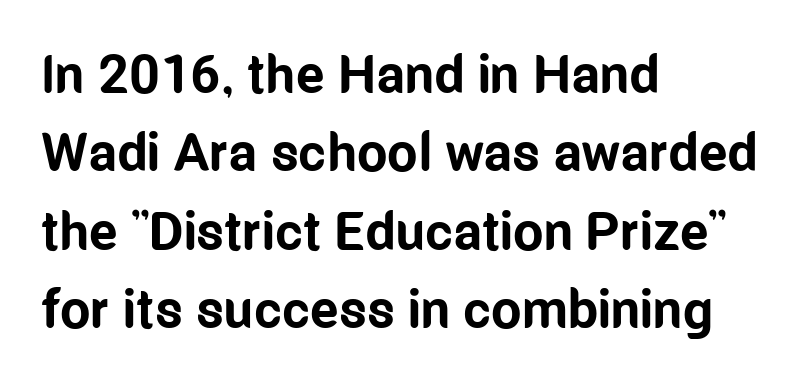
Descenders hang freely into open space. Typographic density is high because the face is bold. Where is the straight margin? On the left. The passage shown is typed in a proportional face where columns would drift.
